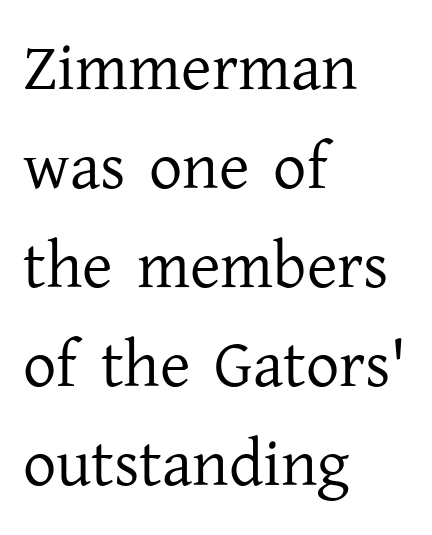
{"serif": "yes", "italic": "no", "bold": "no", "weight": "regular", "width": "normal", "stroke_contrast": "low", "x_height": "medium", "monospaced": "no", "underline": "no", "align": "left", "line_spacing": "normal", "line_spacing_ratio": 1.5, "letter_spacing": "normal", "letter_spacing_em": 0.0, "glyph_px": 66}
